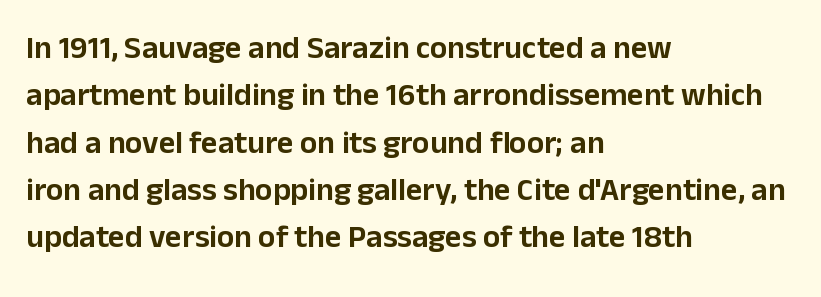
Q: Is the text italic (slanted)? A: No, it is upright.
Q: Is the typeface a serif or a sans-serif typeface? A: Sans-serif.
Q: Is the text underlined? A: No.
Q: How is the paragraph aligned? A: Left-aligned.
Q: Is the spacing between letters normal or unusually wide? A: Normal.
Q: Is the spacing between lines tight, normal or loose? A: Normal.
Q: Width (condensed, normal, or wide)? A: Normal.
Q: Stroke contrast? A: Low.
Q: x-height? A: Medium.
Q: Monospaced? A: No.
